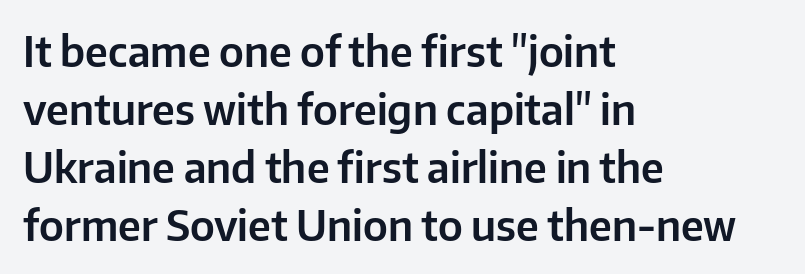
Q: Is the text italic (slanted)? A: No, it is upright.
Q: Is the typeface a serif or a sans-serif typeface? A: Sans-serif.
Q: Is the text underlined? A: No.
Q: How is the paragraph aligned? A: Left-aligned.
Q: Is the spacing between letters normal or unusually wide? A: Normal.
Q: Is the spacing between lines tight, normal or loose? A: Normal.
Q: Width (condensed, normal, or wide)? A: Normal.
Q: Stroke contrast? A: Low.
Q: x-height? A: Medium.
Q: Monospaced? A: No.
